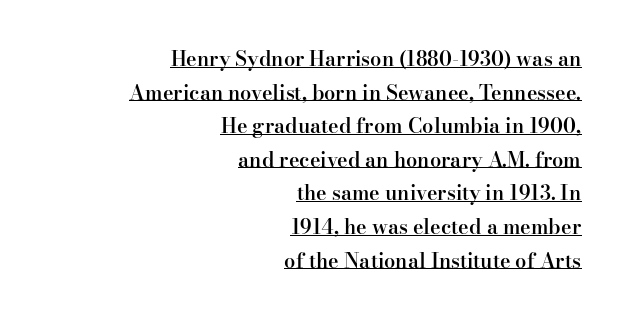
Q: Is the text bold? A: Semi-bold.
Q: Is the text italic (slanted)? A: No, it is upright.
Q: Is the text underlined? A: Yes.
Q: How is the paragraph aligned? A: Right-aligned.
Q: Is the spacing between letters normal or unusually wide? A: Normal.
Q: Is the spacing between lines tight, normal or loose? A: Normal.
